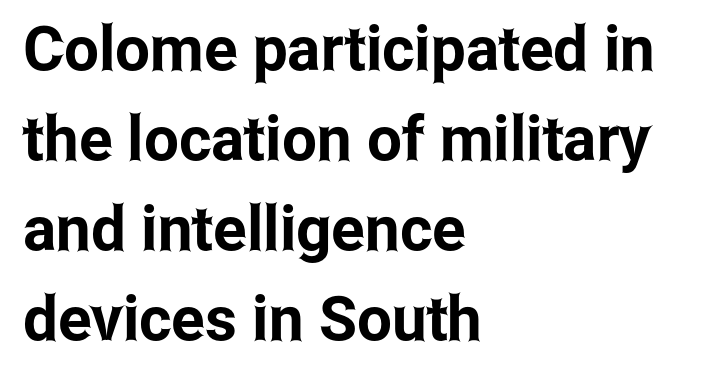
Reading down the column, the eye jumps a familiar distance to each next line. Here the designer chose a conventional face with non-uniform glyph widths. In terms of letterform style, serifs are entirely absent. Tracking value appears to be zero — textbook default spacing. If you drew a line through each stem, it would be perfectly vertical. This rendering features lettering with no underline.
